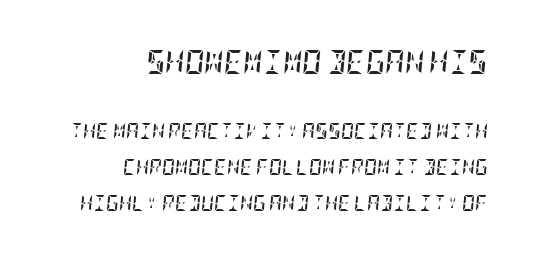
The image shows 24 px bold type, italic (leaning right); set right-aligned, loose line spacing (2.25x), normal letter spacing, not underlined; the first (top) block is 1.5x larger.
